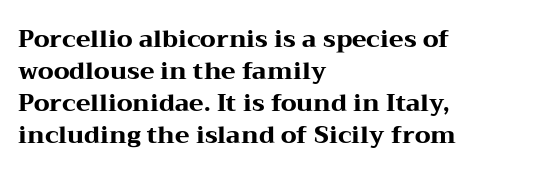
The image shows 24 px bold type, upright; set left-aligned, normal line spacing (1.33x), normal letter spacing, not underlined.
